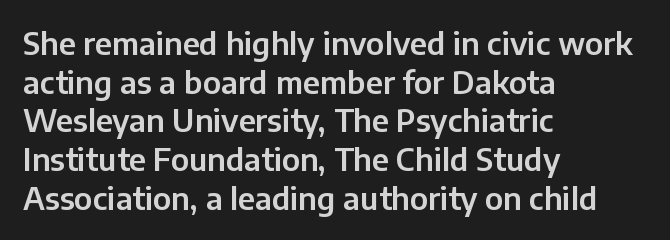
Q: Is the text italic (slanted)? A: No, it is upright.
Q: Is the typeface a serif or a sans-serif typeface? A: Sans-serif.
Q: Is the text underlined? A: No.
Q: How is the paragraph aligned? A: Left-aligned.
Q: Is the spacing between letters normal or unusually wide? A: Normal.
Q: Is the spacing between lines tight, normal or loose? A: Normal.
Q: Width (condensed, normal, or wide)? A: Normal.
Q: Stroke contrast? A: Low.
Q: x-height? A: Medium.
Q: Monospaced? A: No.
